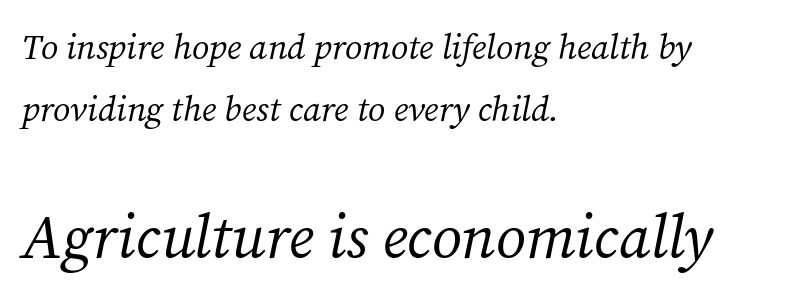
The weight would be labelled regular, book, light, or lighter still. A serif font was chosen for this passage. Tracking value appears to be zero — textbook default spacing. The second block has been scaled up relative to the first. When letters slant like this, we call the style italic.
